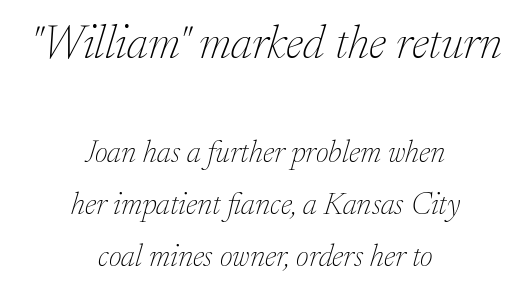
{"serif": "yes", "italic": "yes", "lean": "right", "slant_degrees": 17, "bold": "no", "weight": "thin", "width": "normal", "stroke_contrast": "low", "x_height": "medium", "monospaced": "no", "underline": "no", "align": "center", "line_spacing": "normal", "line_spacing_ratio": 1.67, "letter_spacing": "normal", "letter_spacing_em": 0.0, "larger_block": "first", "size_ratio": 1.52, "glyph_px": 47}
